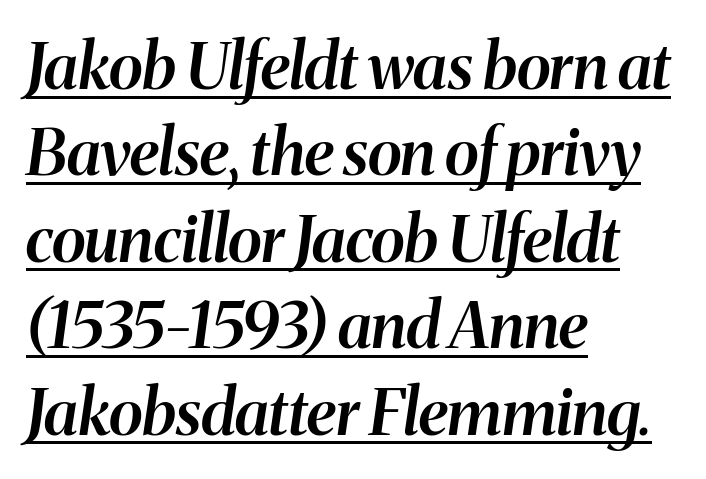
The image shows 64 px semibold type, italic (leaning right); set left-aligned, normal line spacing (1.35x), normal letter spacing, underlined; medium stroke contrast and a medium x-height.
